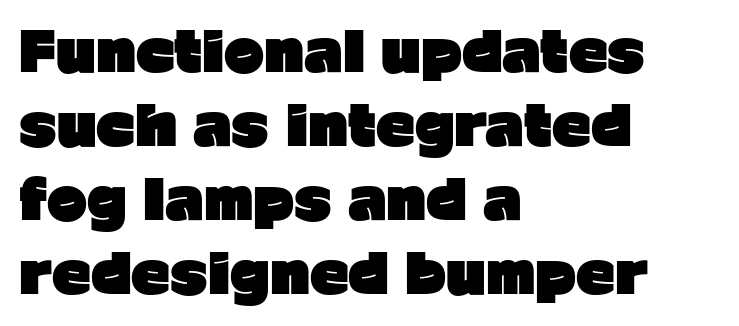
{"serif": "no", "italic": "no", "bold": "yes", "weight": "heavy", "width": "normal", "stroke_contrast": "low", "x_height": "medium", "monospaced": "no", "underline": "no", "align": "left", "line_spacing": "normal", "line_spacing_ratio": 1.37, "letter_spacing": "normal", "letter_spacing_em": 0.0, "glyph_px": 54}
